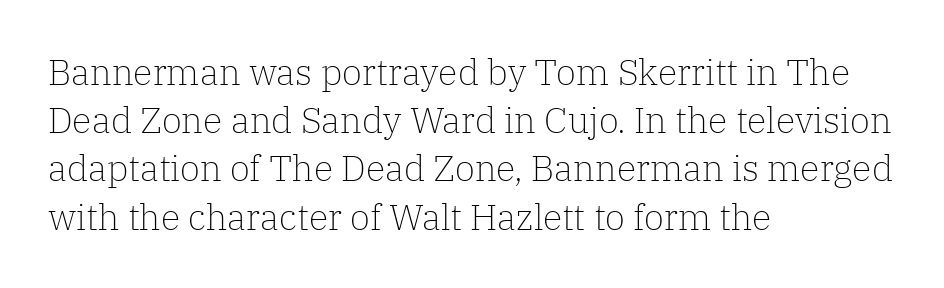
Q: Is the text bold? A: No.
Q: Is the text italic (slanted)? A: No, it is upright.
Q: Is the typeface a serif or a sans-serif typeface? A: Serif.
Q: Is the text underlined? A: No.
Q: How is the paragraph aligned? A: Left-aligned.
Q: Is the spacing between letters normal or unusually wide? A: Normal.
Q: Is the spacing between lines tight, normal or loose? A: Normal.
Q: Width (condensed, normal, or wide)? A: Normal.
Q: Stroke contrast? A: Low.
Q: x-height? A: Medium.
Q: Monospaced? A: No.
